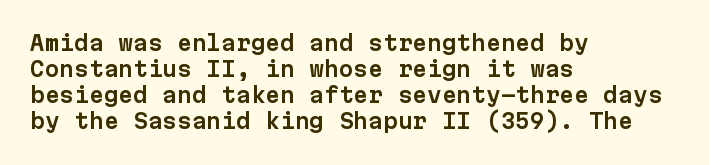
The typesetter chose a ragged-right arrangement here. The type sits square on the baseline with zero lean. There is no visible air inserted between adjacent glyphs. Has an underline been added? It has not.
